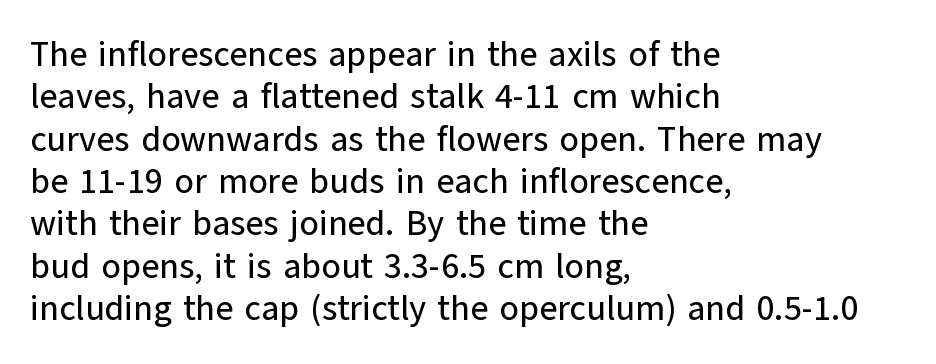
{"serif": "no", "italic": "no", "width": "normal", "stroke_contrast": "low", "x_height": "medium", "monospaced": "no", "underline": "no", "align": "left", "line_spacing_ratio": 1.21, "letter_spacing": "normal", "letter_spacing_em": 0.0, "glyph_px": 35}
